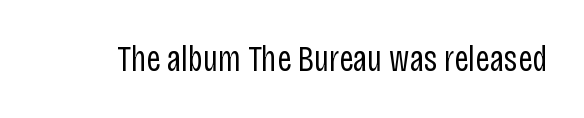
Q: Is the text bold? A: No.
Q: Is the text italic (slanted)? A: No, it is upright.
Q: Is the typeface a serif or a sans-serif typeface? A: Sans-serif.
Q: Is the text underlined? A: No.
Q: Is the spacing between letters normal or unusually wide? A: Normal.
Q: Width (condensed, normal, or wide)? A: Condensed.
Q: Stroke contrast? A: Low.
Q: x-height? A: Large.
Q: Monospaced? A: No.
